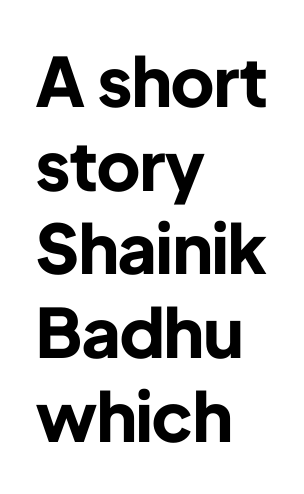
Emphasis by weight is at full strength: bold. Posture: straight, roman, zero tilt. I'd call this a sans setting — the letters go barefoot. Think of a printed novel: that variable character pitch is what you see here.
